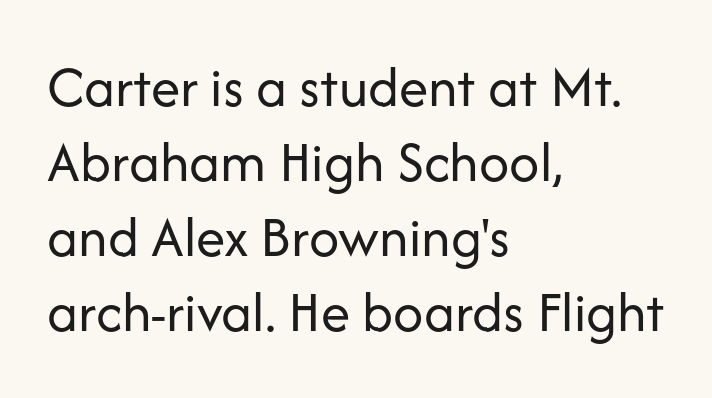
{"serif": "no", "italic": "no", "bold": "no", "weight": "regular", "width": "normal", "stroke_contrast": "low", "x_height": "medium", "monospaced": "no", "underline": "no", "align": "left", "line_spacing": "normal", "line_spacing_ratio": 1.27, "letter_spacing": "normal", "letter_spacing_em": 0.0, "glyph_px": 59}
